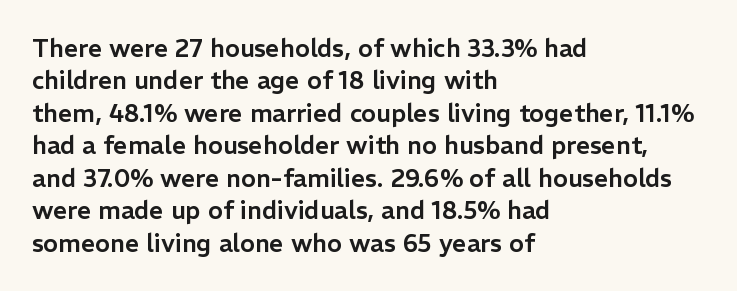
Q: Is the text italic (slanted)? A: No, it is upright.
Q: Is the text underlined? A: No.
Q: How is the paragraph aligned? A: Left-aligned.
Q: Is the spacing between letters normal or unusually wide? A: Normal.
Q: Is the spacing between lines tight, normal or loose? A: Normal.
